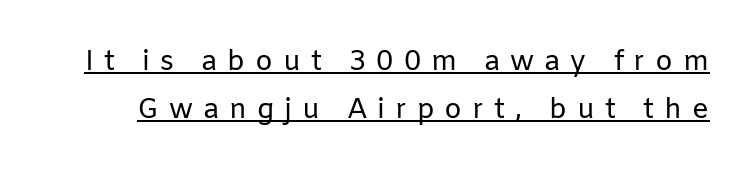
The image shows 28 px regular-weight sans-serif type, upright; set line spacing 1.71x, unusually wide letter spacing (+0.35 em), underlined; low stroke contrast and a medium x-height.
